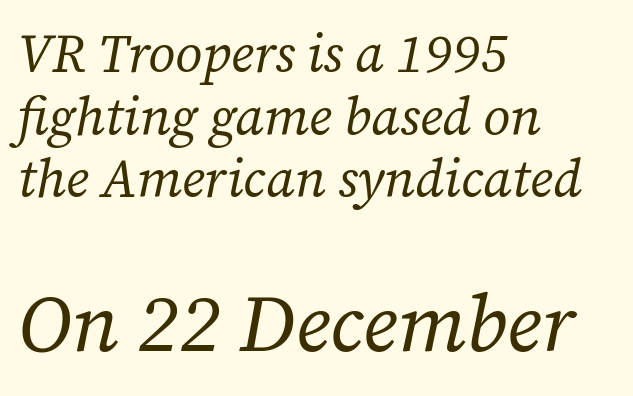
The strokes carry an ordinary text weight at most. Serifs: yes, visible at the terminals of the letterforms. The passage is arranged the way most books set body copy — flush left. These lines are rendered in a variable-pitch font. In this sample the second text group is rendered at the bigger scale. You can tell it's italic because the verticals aren't actually vertical.
